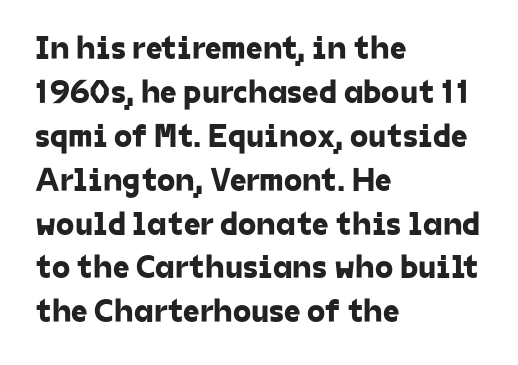
Note the varied advance widths — an 'i' is clearly narrower than an 'm'. To sum up the face: it is a sans, with no serifs. Short note: letters normally spaced. The vertical gap from one line to the next is medium. All the whitespace from short lines collects on the right. Beneath every word, the page is bare.
